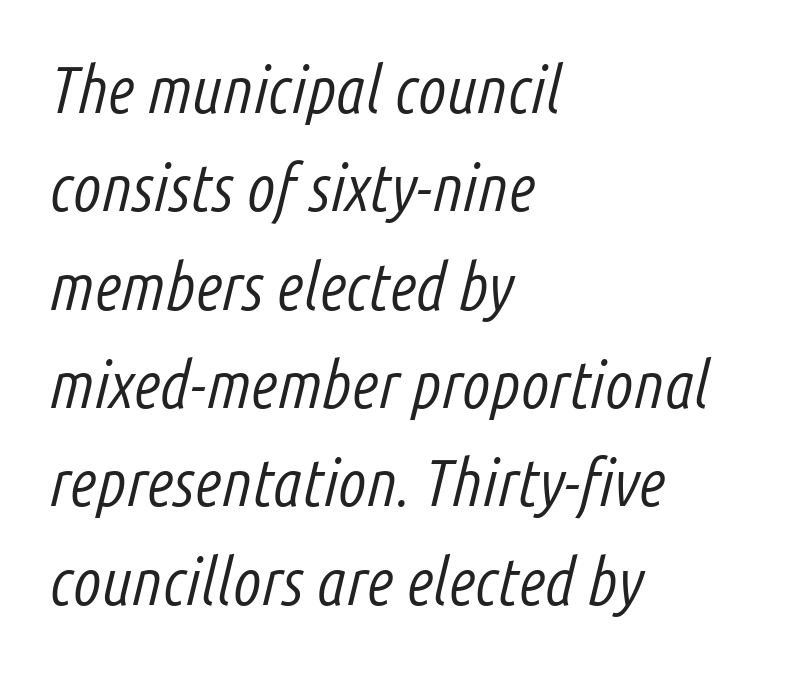
These lines were composed using italics. Notice how descenders clear the ascenders below comfortably — that's standard leading. A typesetter would call this proportional, since set widths differ per character. Characters follow at the spacing the type designer built in. No word sits above an underline.
